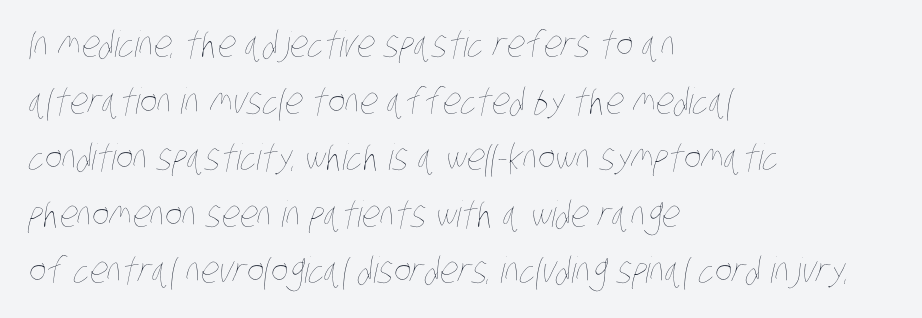
The image shows 36 px thin, condensed type; set left-aligned, normal line spacing (1.57x), normal letter spacing, not underlined; low stroke contrast and a large x-height.
